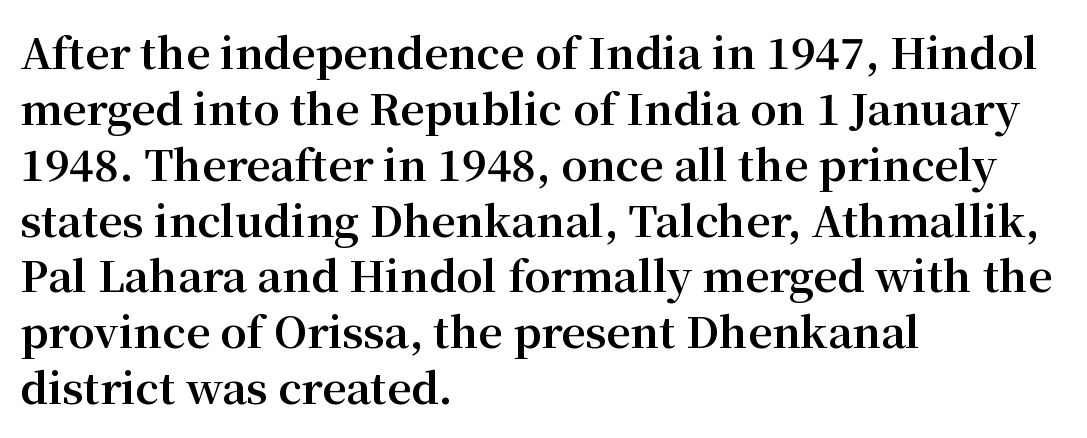
Q: Is the text bold? A: Yes.
Q: Is the text italic (slanted)? A: No, it is upright.
Q: Is the typeface a serif or a sans-serif typeface? A: Serif.
Q: Is the text underlined? A: No.
Q: How is the paragraph aligned? A: Left-aligned.
Q: Is the spacing between letters normal or unusually wide? A: Normal.
Q: Is the spacing between lines tight, normal or loose? A: Normal.
Q: Width (condensed, normal, or wide)? A: Normal.
Q: Stroke contrast? A: Medium.
Q: x-height? A: Medium.
Q: Monospaced? A: No.
